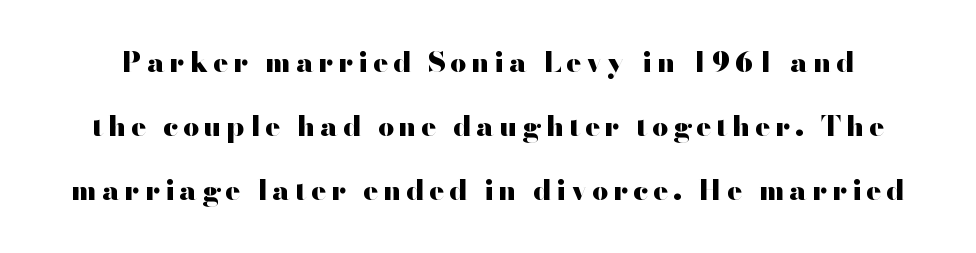
Q: Is the text bold? A: Yes.
Q: Is the text italic (slanted)? A: No, it is upright.
Q: Is the typeface a serif or a sans-serif typeface? A: Sans-serif.
Q: Is the text underlined? A: No.
Q: Is the spacing between lines tight, normal or loose? A: Loose.
Q: Width (condensed, normal, or wide)? A: Wide.
Q: Stroke contrast? A: High.
Q: x-height? A: Small.
Q: Monospaced? A: No.
